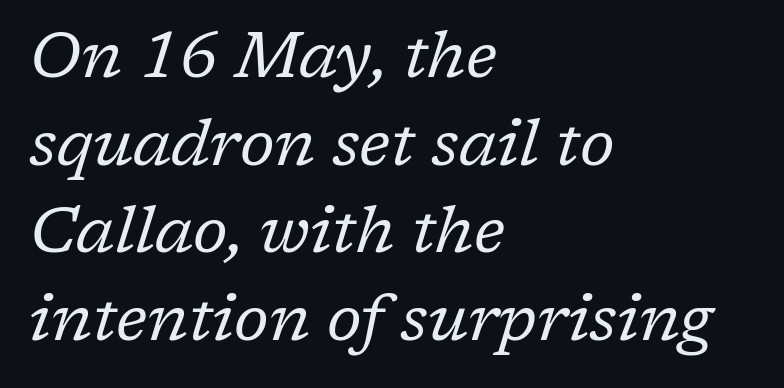
Stems and bowls with no extra thickness — not bold. Visually the block forms a straight wall on the left and a jagged coastline on the right. Default kerning and tracking; the words read as compact shapes. Summary of vertical rhythm: regular, with standard interline spacing. Words float on clear page, feet unadorned.
